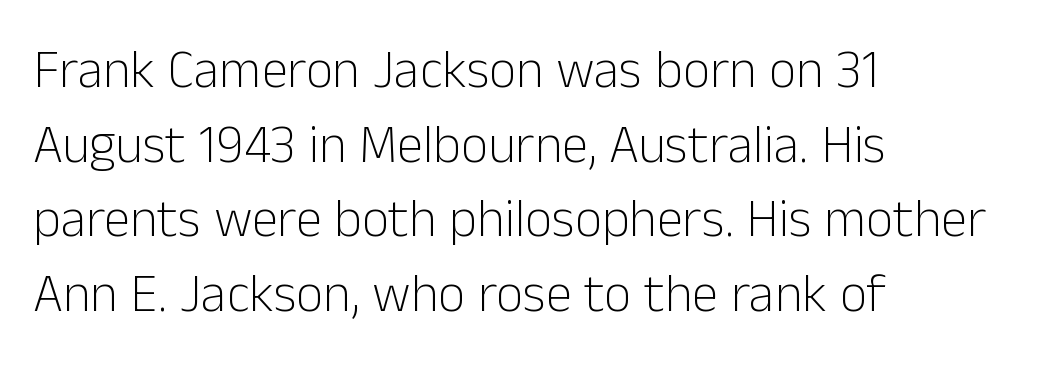
{"serif": "no", "italic": "no", "bold": "no", "weight": "light", "width": "normal", "stroke_contrast": "low", "x_height": "medium", "monospaced": "no", "underline": "no", "align": "left", "line_spacing": "normal", "line_spacing_ratio": 1.41, "letter_spacing": "normal", "letter_spacing_em": 0.0, "glyph_px": 53}
